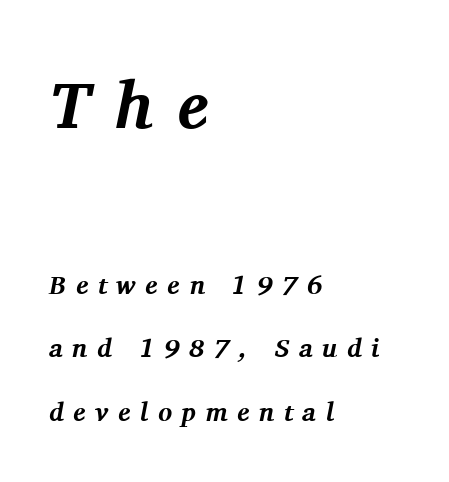
The image shows 66 px bold serif type, italic (leaning right); set left-aligned, loose line spacing (2.43x), unusually wide letter spacing (+0.37 em), not underlined; the first (top) block is 2.54x larger; medium stroke contrast and a medium x-height.
